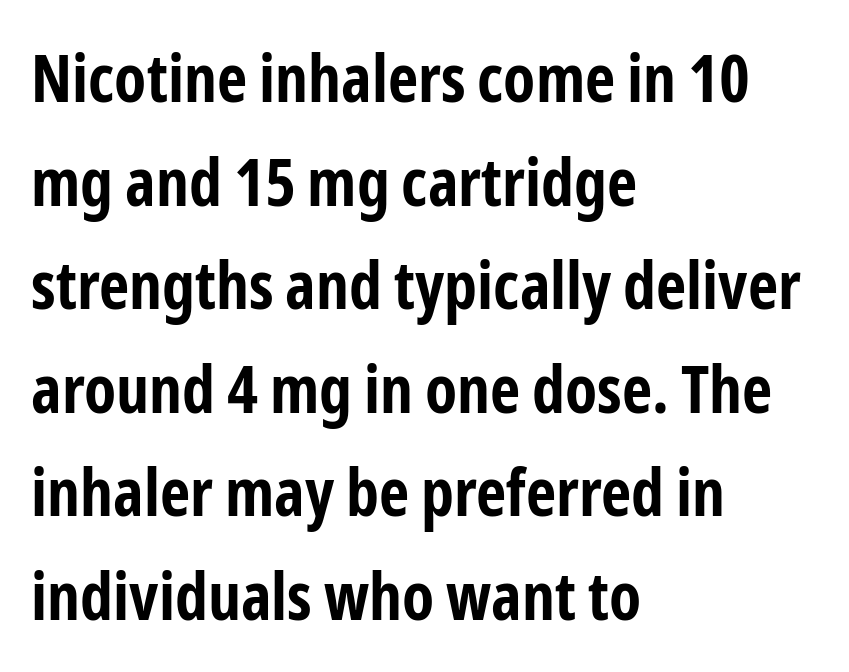
Q: Is the text bold? A: Yes.
Q: Is the text italic (slanted)? A: No, it is upright.
Q: Is the typeface a serif or a sans-serif typeface? A: Sans-serif.
Q: Is the text underlined? A: No.
Q: How is the paragraph aligned? A: Left-aligned.
Q: Is the spacing between letters normal or unusually wide? A: Normal.
Q: Is the spacing between lines tight, normal or loose? A: Normal.
Q: Width (condensed, normal, or wide)? A: Condensed.
Q: Stroke contrast? A: Low.
Q: x-height? A: Medium.
Q: Monospaced? A: No.
